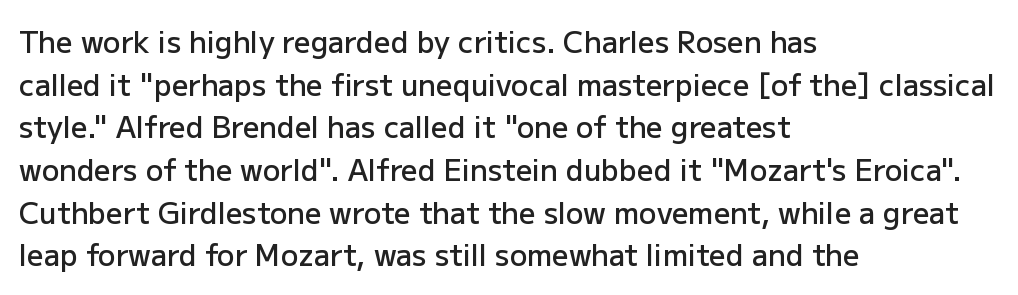
{"serif": "no", "italic": "no", "bold": "semi", "weight": "semibold", "width": "normal", "stroke_contrast": "low", "x_height": "medium", "monospaced": "no", "underline": "no", "align": "left", "line_spacing": "normal", "line_spacing_ratio": 1.47, "letter_spacing": "normal", "letter_spacing_em": 0.0, "glyph_px": 29}
